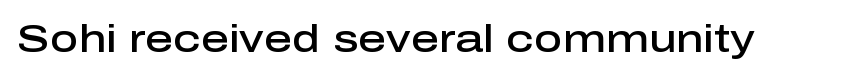
Q: Is the text bold? A: Semi-bold.
Q: Is the text italic (slanted)? A: No, it is upright.
Q: Is the typeface a serif or a sans-serif typeface? A: Sans-serif.
Q: Is the text underlined? A: No.
Q: Is the spacing between letters normal or unusually wide? A: Normal.
Q: Width (condensed, normal, or wide)? A: Normal.
Q: Stroke contrast? A: Low.
Q: x-height? A: Medium.
Q: Monospaced? A: No.
